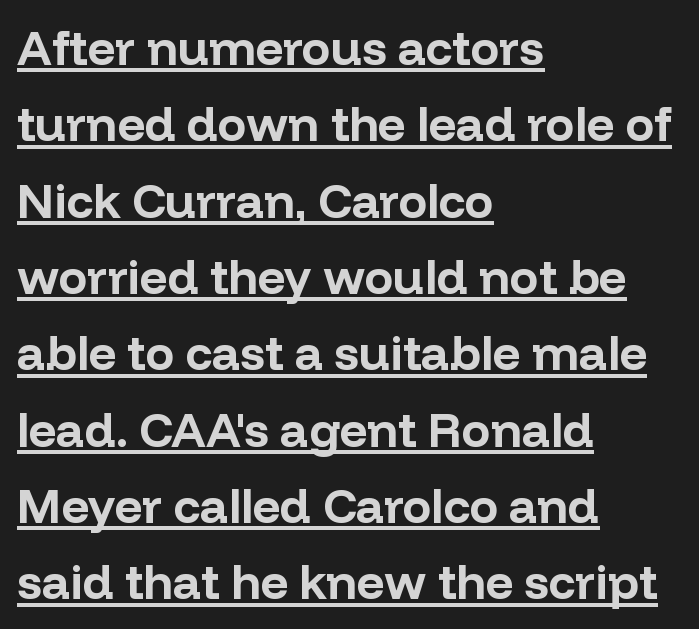
The image shows 48 px bold sans-serif type, upright; set left-aligned, normal line spacing (1.59x), normal letter spacing, underlined; low stroke contrast and a medium x-height.
